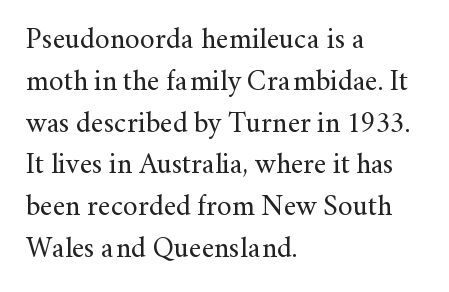
The image shows 29 px regular-weight serif type, upright; set left-aligned, normal line spacing (1.44x), normal letter spacing, not underlined; medium stroke contrast and a small x-height.
